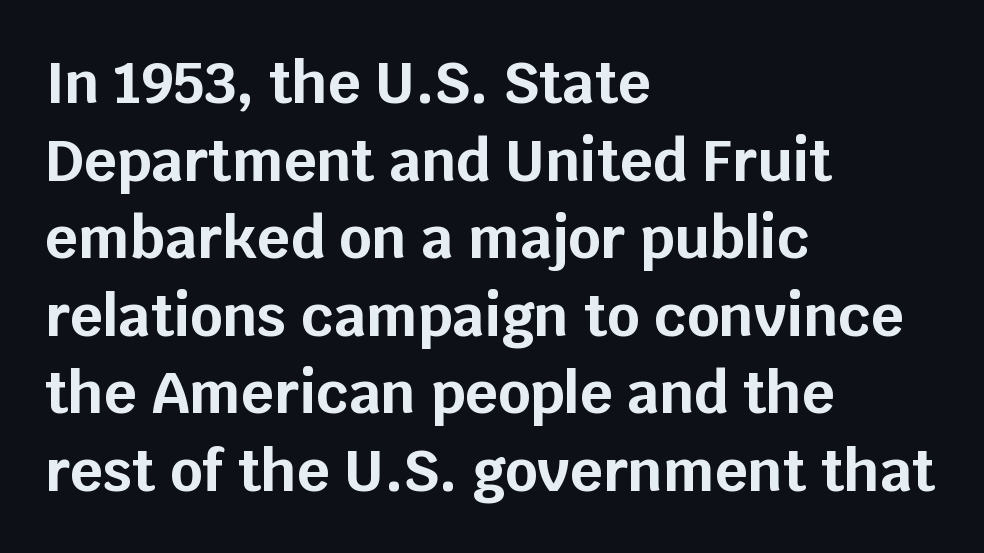
Q: Is the text bold? A: Yes.
Q: Is the text italic (slanted)? A: No, it is upright.
Q: Is the typeface a serif or a sans-serif typeface? A: Sans-serif.
Q: Is the text underlined? A: No.
Q: How is the paragraph aligned? A: Left-aligned.
Q: Is the spacing between letters normal or unusually wide? A: Normal.
Q: Is the spacing between lines tight, normal or loose? A: Normal.
Q: Width (condensed, normal, or wide)? A: Normal.
Q: Stroke contrast? A: Low.
Q: x-height? A: Large.
Q: Monospaced? A: No.
